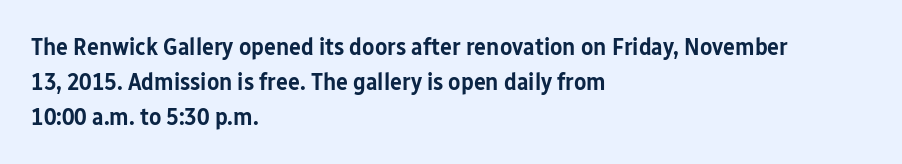
{"italic": "no", "bold": "semi", "underline": "no", "align": "left", "line_spacing": "normal", "line_spacing_ratio": 1.41, "letter_spacing": "normal", "letter_spacing_em": 0.0, "glyph_px": 25}
